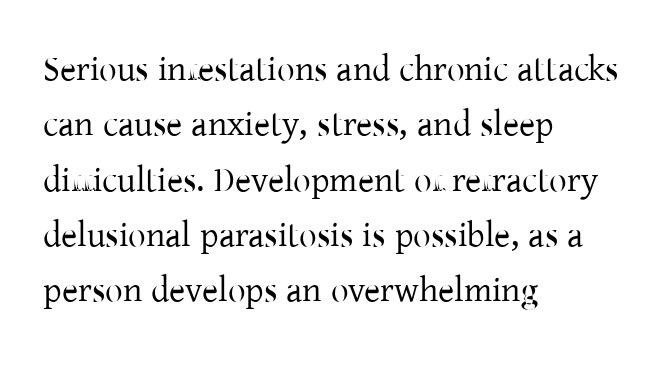
Q: Is the text bold? A: No.
Q: Is the text italic (slanted)? A: No, it is upright.
Q: Is the typeface a serif or a sans-serif typeface? A: Serif.
Q: Is the text underlined? A: No.
Q: How is the paragraph aligned? A: Left-aligned.
Q: Is the spacing between letters normal or unusually wide? A: Normal.
Q: Is the spacing between lines tight, normal or loose? A: Normal.
Q: Width (condensed, normal, or wide)? A: Normal.
Q: Stroke contrast? A: Low.
Q: x-height? A: Medium.
Q: Monospaced? A: No.
